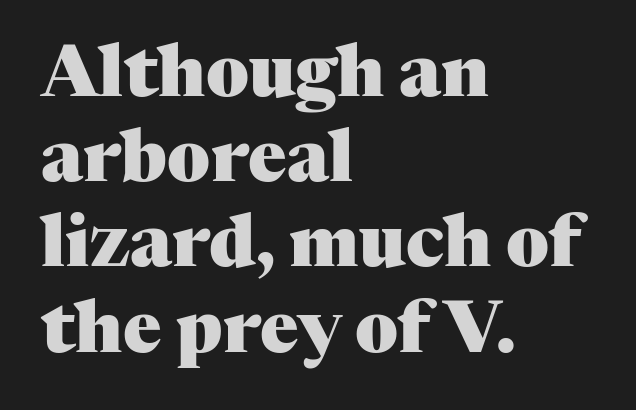
{"serif": "yes", "italic": "no", "bold": "yes", "weight": "heavy", "width": "normal", "stroke_contrast": "medium", "x_height": "medium", "monospaced": "no", "underline": "no", "align": "left", "line_spacing_ratio": 1.2, "letter_spacing": "normal", "letter_spacing_em": 0.0, "glyph_px": 71}
